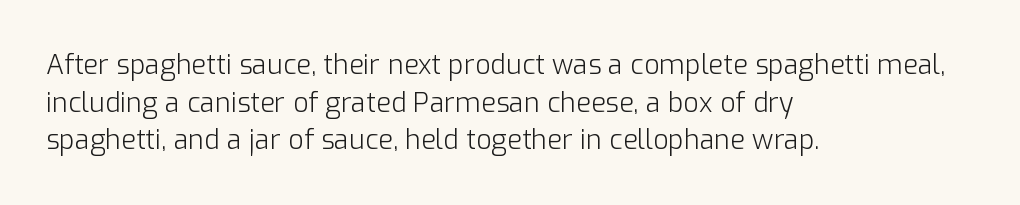
{"italic": "no", "bold": "no", "underline": "no", "align": "left", "line_spacing": "normal", "line_spacing_ratio": 1.39, "letter_spacing": "normal", "letter_spacing_em": 0.0, "glyph_px": 27}
